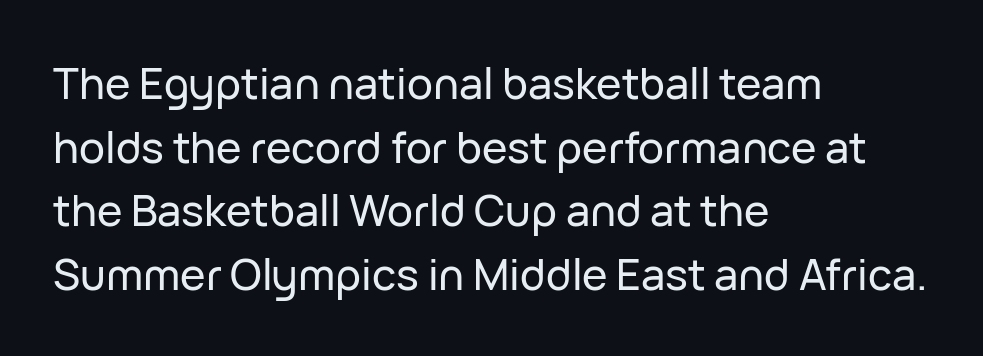
{"serif": "no", "italic": "no", "width": "normal", "stroke_contrast": "low", "x_height": "medium", "monospaced": "no", "underline": "no", "align": "left", "line_spacing": "normal", "line_spacing_ratio": 1.48, "letter_spacing": "normal", "letter_spacing_em": 0.0, "glyph_px": 43}
